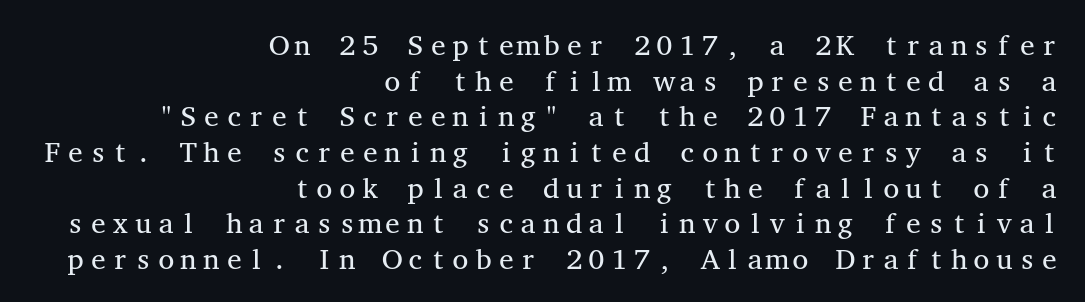
{"serif": "yes", "italic": "no", "bold": "no", "weight": "regular", "width": "wide", "stroke_contrast": "medium", "x_height": "medium", "monospaced": "yes", "underline": "no", "align": "right", "line_spacing_ratio": 1.23, "letter_spacing": "normal", "letter_spacing_em": 0.0, "glyph_px": 29}
